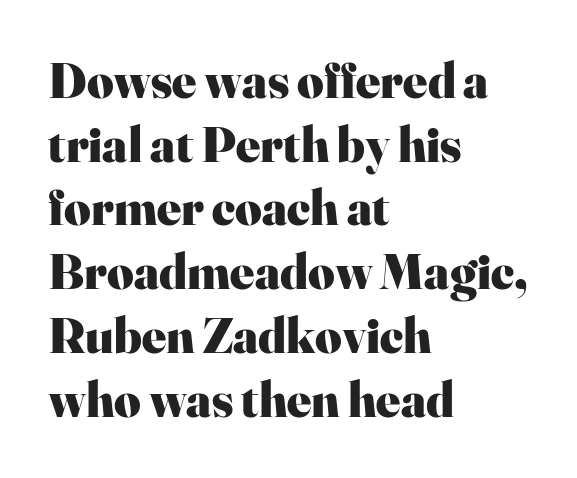
Q: Is the text bold? A: Yes.
Q: Is the text italic (slanted)? A: No, it is upright.
Q: Is the typeface a serif or a sans-serif typeface? A: Serif.
Q: Is the text underlined? A: No.
Q: How is the paragraph aligned? A: Left-aligned.
Q: Is the spacing between letters normal or unusually wide? A: Normal.
Q: Is the spacing between lines tight, normal or loose? A: Normal.
Q: Width (condensed, normal, or wide)? A: Normal.
Q: Stroke contrast? A: High.
Q: x-height? A: Small.
Q: Monospaced? A: No.
